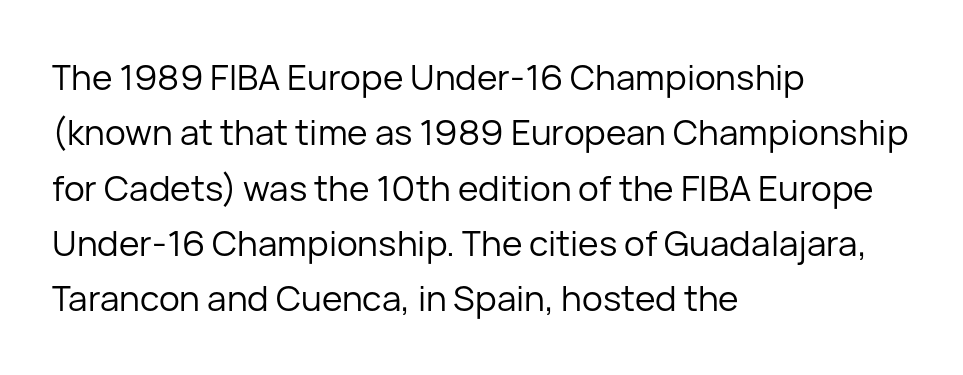
The image shows 35 px regular-weight sans-serif type, upright; set left-aligned, normal line spacing (1.58x), normal letter spacing, not underlined; low stroke contrast and a medium x-height.
